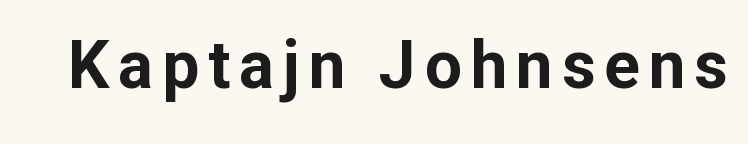
The image shows 66 px bold sans-serif type, upright; set not underlined; low stroke contrast and a medium x-height.
